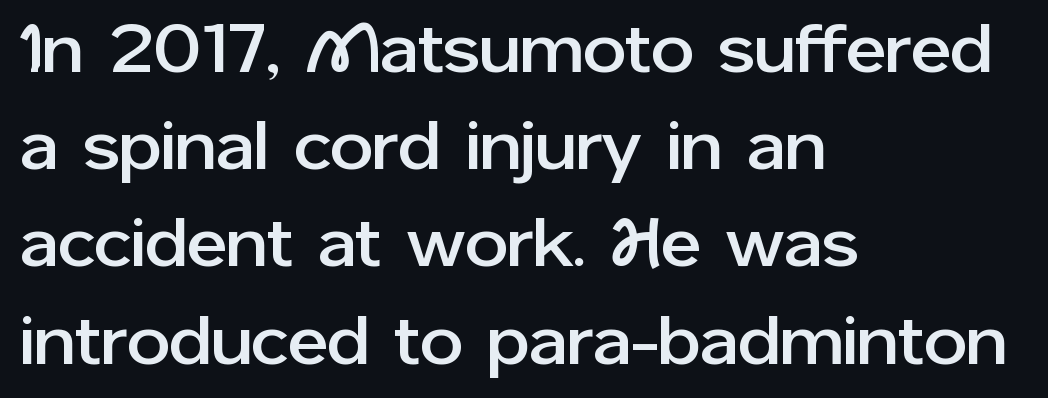
Q: Is the text italic (slanted)? A: No, it is upright.
Q: Is the typeface a serif or a sans-serif typeface? A: Sans-serif.
Q: Is the text underlined? A: No.
Q: How is the paragraph aligned? A: Left-aligned.
Q: Is the spacing between letters normal or unusually wide? A: Normal.
Q: Is the spacing between lines tight, normal or loose? A: Normal.
Q: Width (condensed, normal, or wide)? A: Normal.
Q: Stroke contrast? A: Low.
Q: x-height? A: Medium.
Q: Monospaced? A: No.
